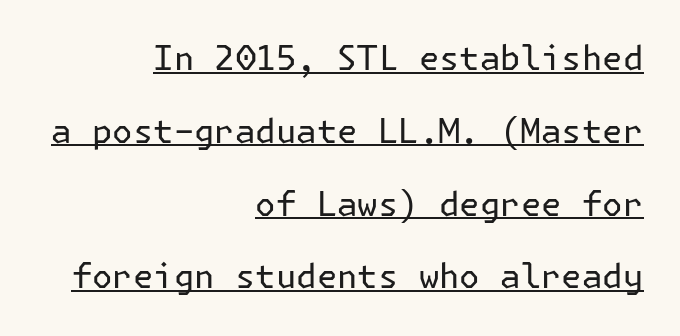
Q: Is the text bold? A: No.
Q: Is the text italic (slanted)? A: No, it is upright.
Q: Is the typeface a serif or a sans-serif typeface? A: Sans-serif.
Q: Is the text underlined? A: Yes.
Q: How is the paragraph aligned? A: Right-aligned.
Q: Is the spacing between letters normal or unusually wide? A: Normal.
Q: Is the spacing between lines tight, normal or loose? A: Loose.
Q: Width (condensed, normal, or wide)? A: Normal.
Q: Stroke contrast? A: Low.
Q: x-height? A: Medium.
